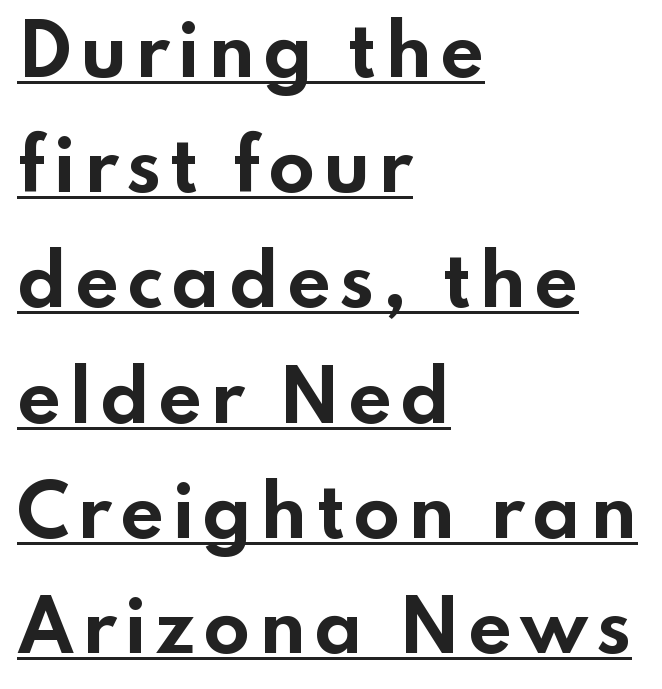
Note the varied advance widths — an 'i' is clearly narrower than an 'm'. The lettering holds an erect, upright posture throughout. Is there much room between lines? A standard amount, neither cramped nor airy. The glyphs are accompanied by a horizontal stroke just below them.
